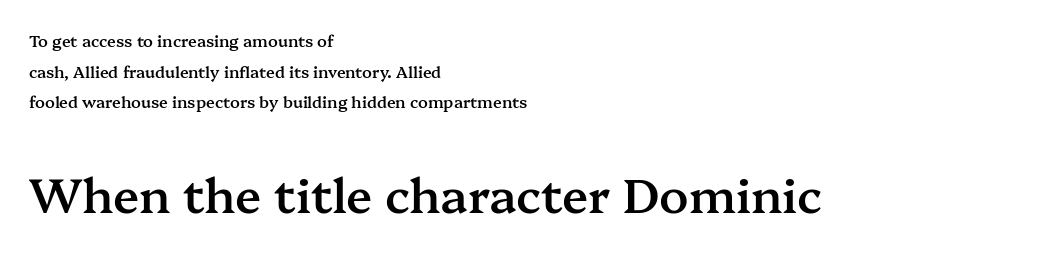
Q: Is the text bold? A: Semi-bold.
Q: Is the text italic (slanted)? A: No, it is upright.
Q: Is the typeface a serif or a sans-serif typeface? A: Serif.
Q: Is the text underlined? A: No.
Q: How is the paragraph aligned? A: Left-aligned.
Q: Is the spacing between letters normal or unusually wide? A: Normal.
Q: Is the spacing between lines tight, normal or loose? A: Loose.
Q: Which block of text is set in a larger size, the first (top) or the second (bottom)? A: The second (bottom) one.
Q: Width (condensed, normal, or wide)? A: Normal.
Q: Stroke contrast? A: Medium.
Q: x-height? A: Medium.
Q: Monospaced? A: No.
